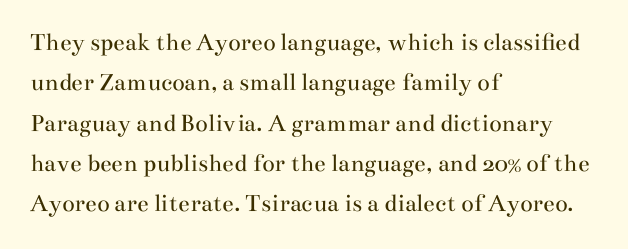
Q: Is the text bold? A: No.
Q: Is the text italic (slanted)? A: No, it is upright.
Q: Is the text underlined? A: No.
Q: How is the paragraph aligned? A: Left-aligned.
Q: Is the spacing between letters normal or unusually wide? A: Normal.
Q: Is the spacing between lines tight, normal or loose? A: Normal.
